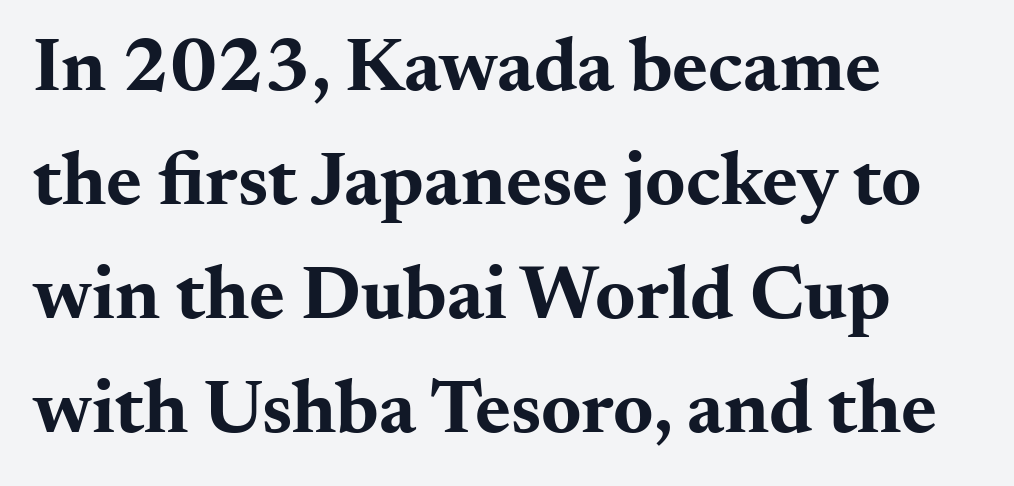
Q: Is the text bold? A: Yes.
Q: Is the text italic (slanted)? A: No, it is upright.
Q: Is the typeface a serif or a sans-serif typeface? A: Serif.
Q: Is the text underlined? A: No.
Q: How is the paragraph aligned? A: Left-aligned.
Q: Is the spacing between letters normal or unusually wide? A: Normal.
Q: Is the spacing between lines tight, normal or loose? A: Normal.
Q: Width (condensed, normal, or wide)? A: Wide.
Q: Stroke contrast? A: Medium.
Q: x-height? A: Small.
Q: Monospaced? A: No.
